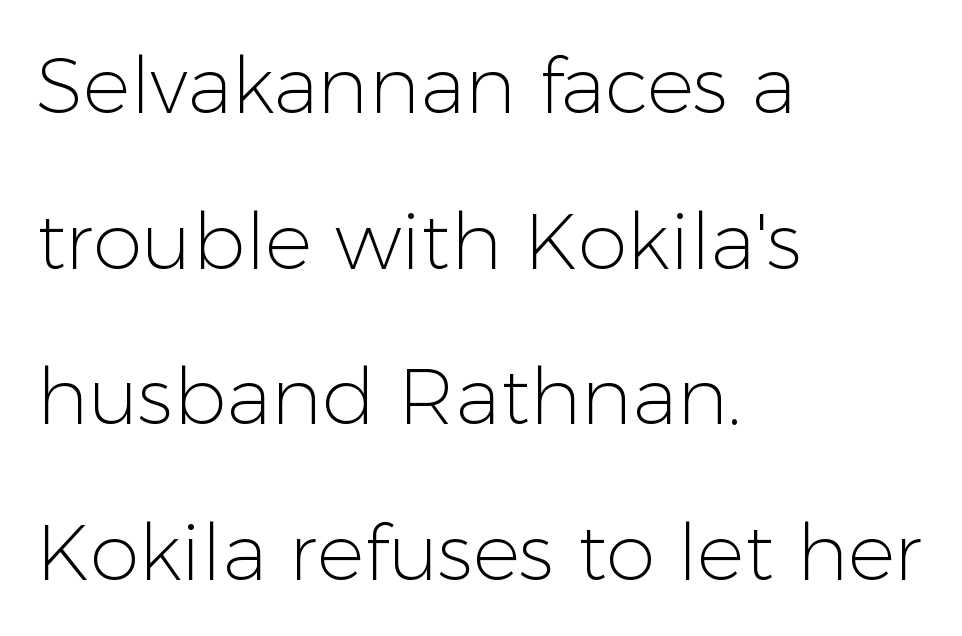
Q: Is the text bold? A: No.
Q: Is the text italic (slanted)? A: No, it is upright.
Q: Is the typeface a serif or a sans-serif typeface? A: Sans-serif.
Q: Is the text underlined? A: No.
Q: How is the paragraph aligned? A: Left-aligned.
Q: Is the spacing between letters normal or unusually wide? A: Normal.
Q: Is the spacing between lines tight, normal or loose? A: Loose.
Q: Width (condensed, normal, or wide)? A: Normal.
Q: Stroke contrast? A: Low.
Q: x-height? A: Medium.
Q: Monospaced? A: No.
